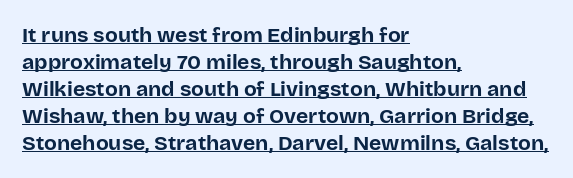
Q: Is the text bold? A: Yes.
Q: Is the text italic (slanted)? A: No, it is upright.
Q: Is the text underlined? A: Yes.
Q: How is the paragraph aligned? A: Left-aligned.
Q: Is the spacing between letters normal or unusually wide? A: Normal.
Q: Is the spacing between lines tight, normal or loose? A: Normal.
